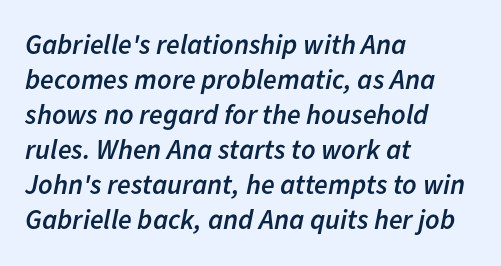
{"italic": "yes", "lean": "right", "slant_degrees": 11, "bold": "semi", "weight": "semibold", "width": "normal", "stroke_contrast": "low", "x_height": "medium", "monospaced": "no", "underline": "no", "align": "left", "line_spacing": "normal", "line_spacing_ratio": 1.25, "letter_spacing": "normal", "letter_spacing_em": 0.0, "glyph_px": 28}
